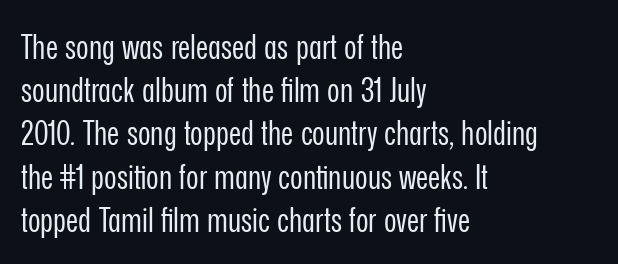
{"serif": "no", "italic": "no", "bold": "no", "weight": "regular", "width": "condensed", "stroke_contrast": "low", "x_height": "medium", "monospaced": "no", "underline": "no", "align": "left", "line_spacing": "normal", "line_spacing_ratio": 1.27, "letter_spacing": "normal", "letter_spacing_em": 0.0, "glyph_px": 34}
